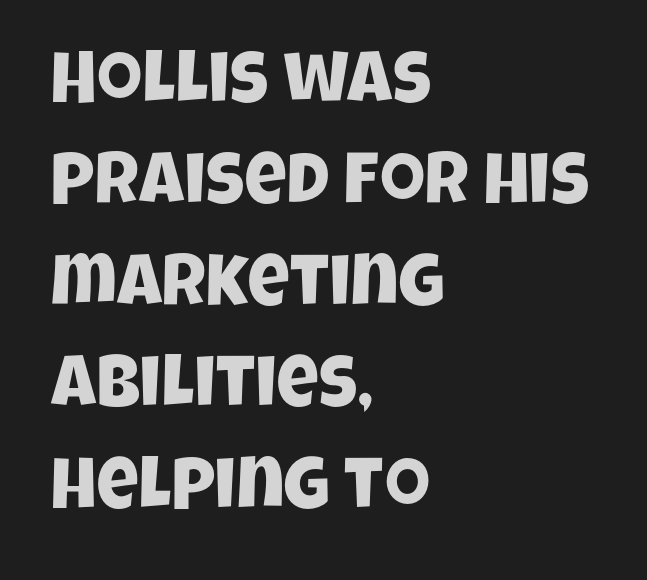
Q: Is the typeface a serif or a sans-serif typeface? A: Sans-serif.
Q: Is the text underlined? A: No.
Q: How is the paragraph aligned? A: Left-aligned.
Q: Is the spacing between letters normal or unusually wide? A: Normal.
Q: Is the spacing between lines tight, normal or loose? A: Normal.
Q: Width (condensed, normal, or wide)? A: Condensed.
Q: Stroke contrast? A: Low.
Q: x-height? A: Large.
Q: Monospaced? A: No.
